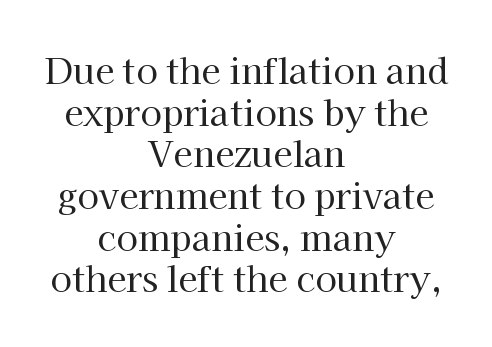
Q: Is the text bold? A: No.
Q: Is the text italic (slanted)? A: No, it is upright.
Q: Is the typeface a serif or a sans-serif typeface? A: Serif.
Q: Is the text underlined? A: No.
Q: How is the paragraph aligned? A: Centered.
Q: Is the spacing between letters normal or unusually wide? A: Normal.
Q: Width (condensed, normal, or wide)? A: Normal.
Q: Stroke contrast? A: High.
Q: x-height? A: Medium.
Q: Monospaced? A: No.
